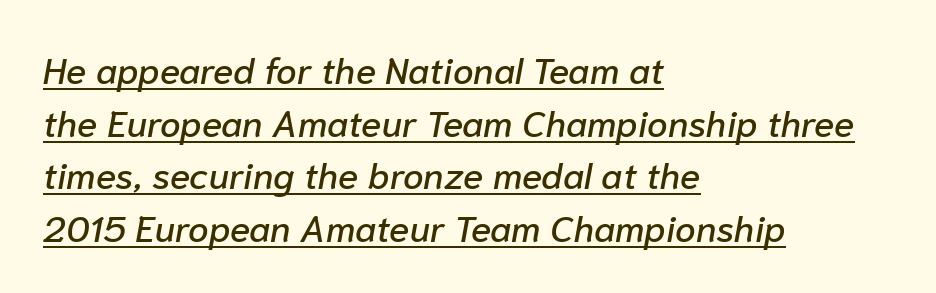
{"italic": "yes", "lean": "right", "slant_degrees": 10, "width": "normal", "stroke_contrast": "low", "x_height": "medium", "monospaced": "no", "underline": "yes", "align": "left", "line_spacing": "normal", "line_spacing_ratio": 1.42, "letter_spacing": "normal", "letter_spacing_em": 0.0, "glyph_px": 37}
